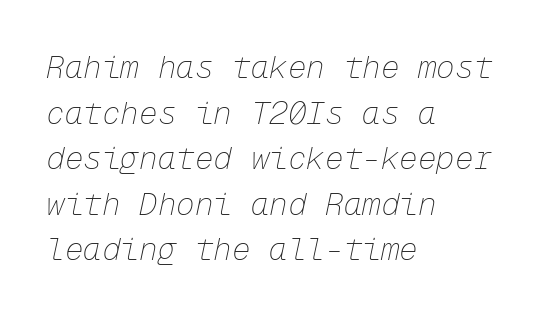
Observe the lean: these are italic letterforms. Is the block centered? No — it sits flush against the left margin. This reads as an unemphasized weight, regular at the heaviest. These lines keep a tight, regular rhythm from letter to letter. The space between consecutive lines is moderate.
